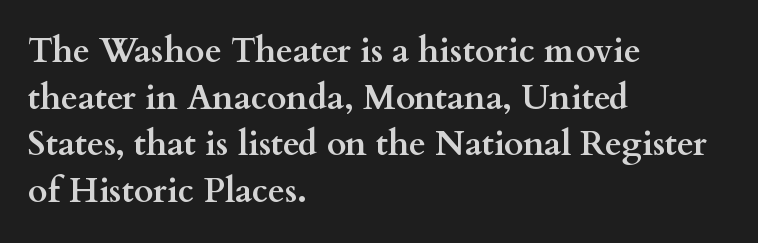
{"serif": "yes", "italic": "no", "bold": "yes", "weight": "semibold", "width": "wide", "stroke_contrast": "medium", "x_height": "small", "monospaced": "no", "underline": "no", "align": "left", "line_spacing": "normal", "line_spacing_ratio": 1.37, "letter_spacing": "normal", "letter_spacing_em": 0.0, "glyph_px": 34}
